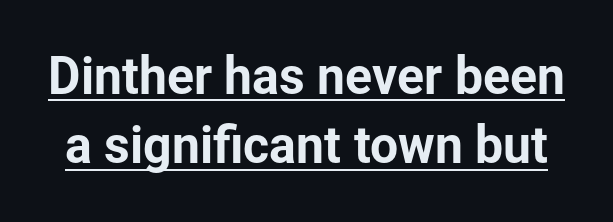
Normally led — the rows are evenly, conventionally spaced. The rendering uses natural spacing where letterforms have individual widths. Letterform terminals end flat and unadorned throughout the passage. Underlined type. Words appear dense and cohesive because spacing is normal. If you drew a line through each stem, it would be perfectly vertical.
